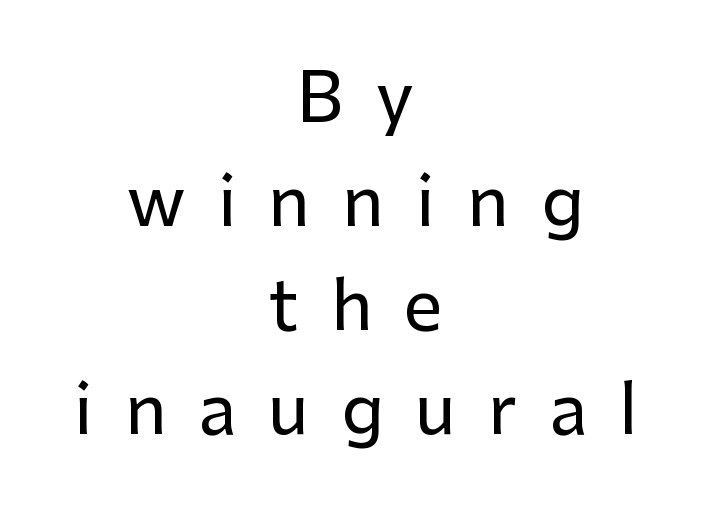
The image shows 68 px sans-serif type, upright; set centered, normal line spacing (1.53x), unusually wide letter spacing (+0.47 em), not underlined; low stroke contrast and a medium x-height.
